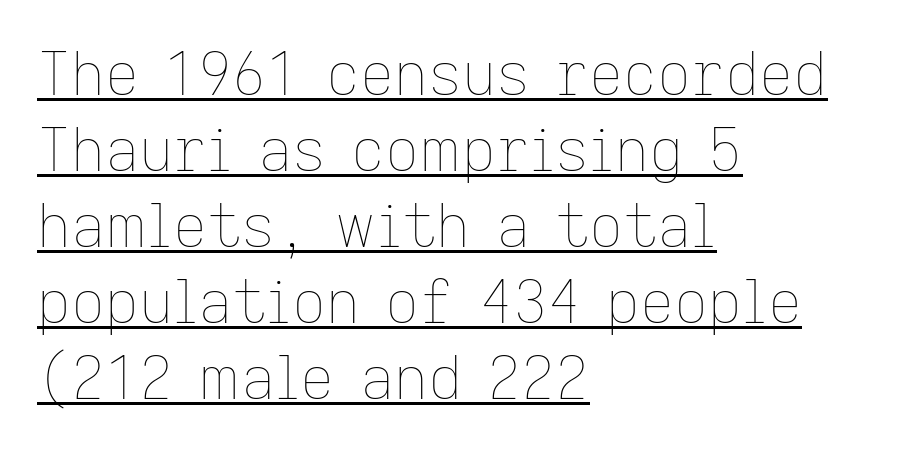
The cut favours lightness, reaching ordinary text weight at its darkest. It's the straight-up-and-down kind of type. The string is rendered with underlining switched on. Inter-character spacing is left at the font's built-in metrics. Where is the straight margin? On the left.
